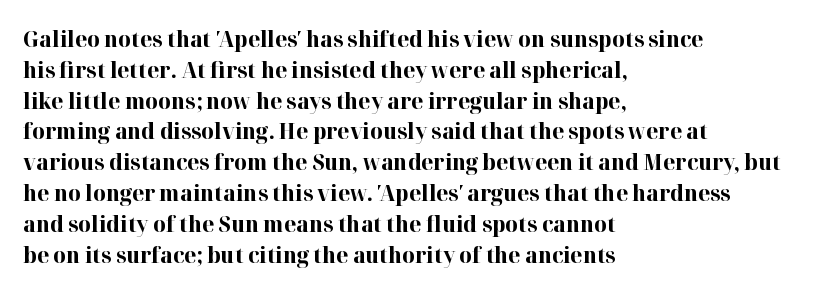
No italicization has been applied; the sample stays upright. The line-height multiplier appears to be the usual default. The face used here has the dense, thick strokes of a bold. Clear beneath every line of the passage. Each word holds together tightly as a unit, with standard inter-letter gaps. The typesetter chose a ragged-right arrangement here.
